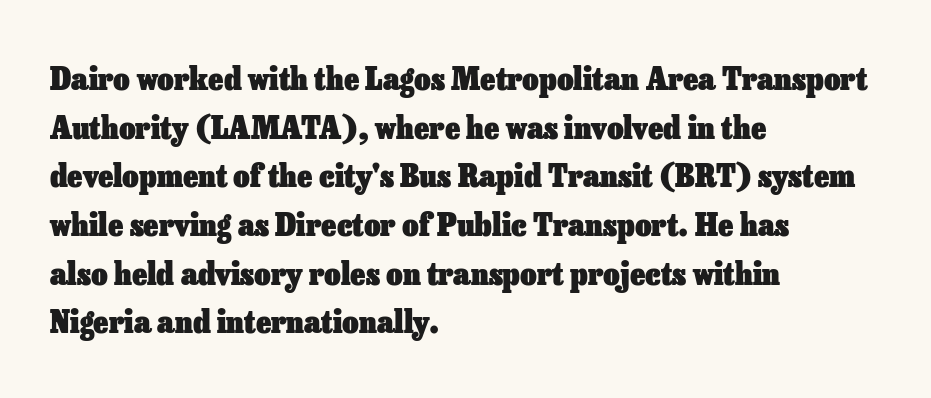
In terms of weight, the rendering is a true, heavy bold. A typesetter would call this zero additional tracking. The rag falls on the right side of this text block. These lines are rendered in a variable-pitch font. Check the space under the baseline: it is left empty.
